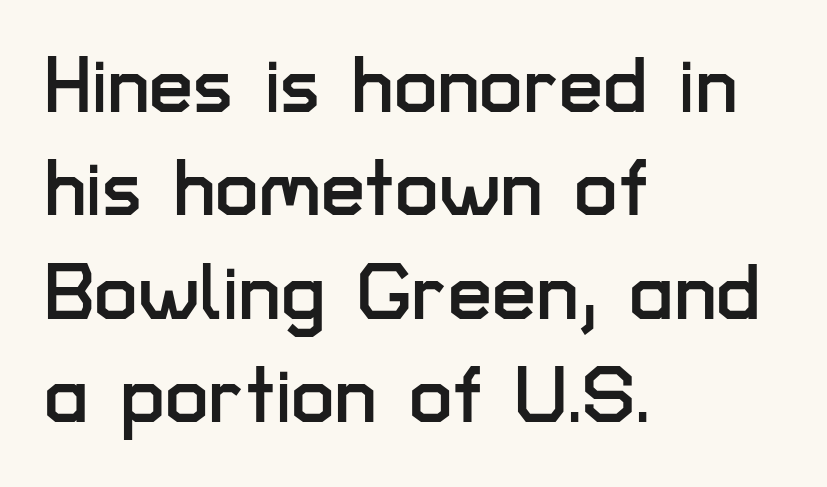
{"serif": "no", "italic": "no", "width": "normal", "stroke_contrast": "low", "x_height": "medium", "monospaced": "no", "underline": "no", "align": "left", "line_spacing": "normal", "line_spacing_ratio": 1.31, "letter_spacing": "normal", "letter_spacing_em": 0.0, "glyph_px": 79}
